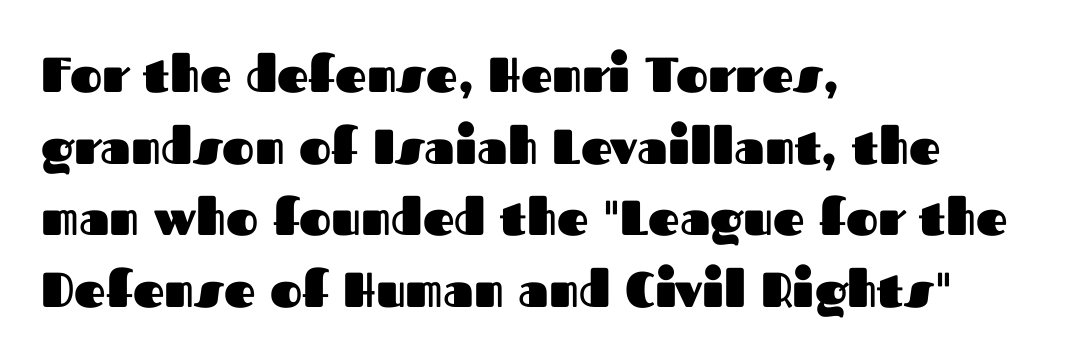
The image shows 49 px heavy sans-serif type, upright; set left-aligned, normal line spacing (1.46x), normal letter spacing, not underlined; medium stroke contrast and a medium x-height.
